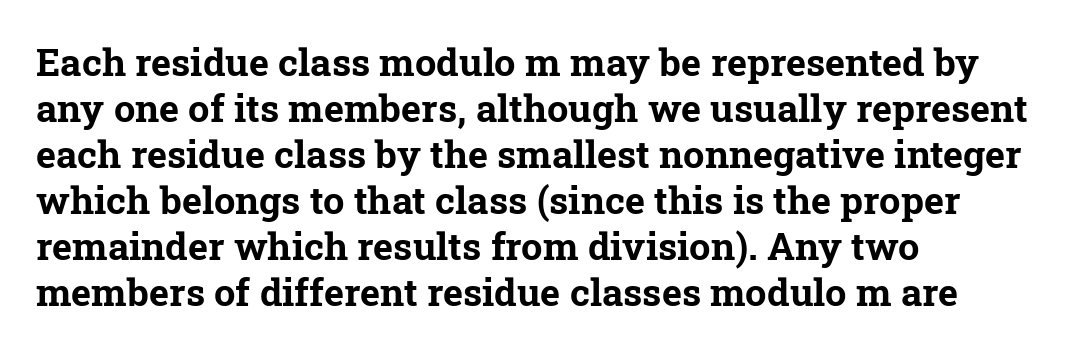
The image shows 38 px bold serif type; set left-aligned, line spacing 1.21x, normal letter spacing, not underlined; low stroke contrast and a medium x-height.
